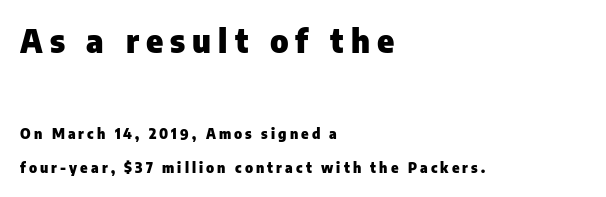
Each letter's strokes conclude bluntly, with no projecting serifs. These lines were composed using upright roman letters. The passage shown is typed in a proportional face where columns would drift. Is the block centered? No — it sits flush against the left margin.
